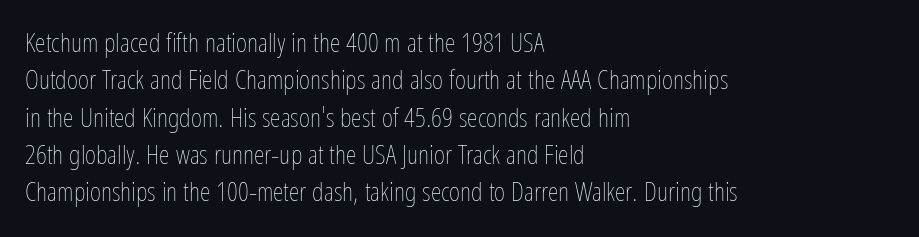
{"italic": "no", "bold": "no", "underline": "no", "align": "left", "line_spacing": "normal", "line_spacing_ratio": 1.38, "letter_spacing": "normal", "letter_spacing_em": 0.0, "glyph_px": 27}
